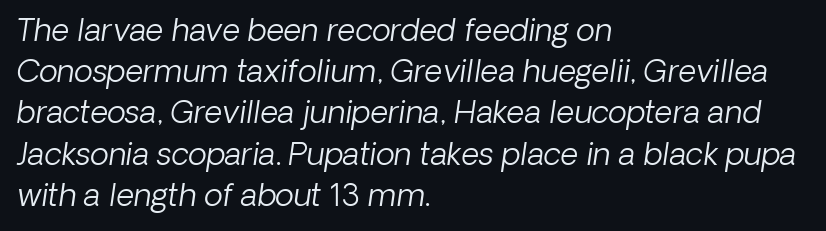
The image shows 31 px light type, italic (leaning right); set left-aligned, normal line spacing (1.33x), normal letter spacing, not underlined; low stroke contrast and a medium x-height.
